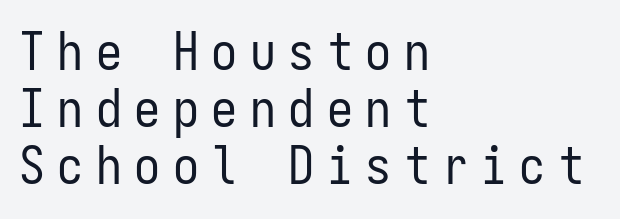
Q: Is the text bold? A: No.
Q: Is the text italic (slanted)? A: No, it is upright.
Q: Is the typeface a serif or a sans-serif typeface? A: Sans-serif.
Q: Is the text underlined? A: No.
Q: How is the paragraph aligned? A: Left-aligned.
Q: Is the spacing between letters normal or unusually wide? A: Unusually wide.
Q: Is the spacing between lines tight, normal or loose? A: Tight.
Q: Width (condensed, normal, or wide)? A: Condensed.
Q: Stroke contrast? A: Low.
Q: x-height? A: Medium.
Q: Monospaced? A: Yes.
